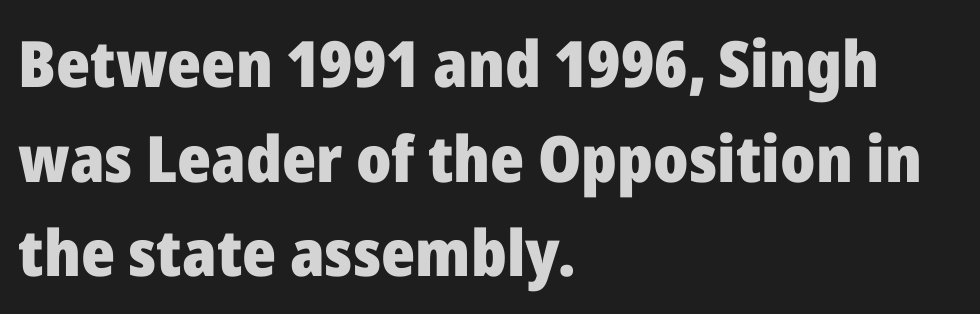
The image shows 64 px heavy sans-serif type, upright; set left-aligned, normal line spacing (1.48x), normal letter spacing, not underlined; low stroke contrast and a medium x-height.
